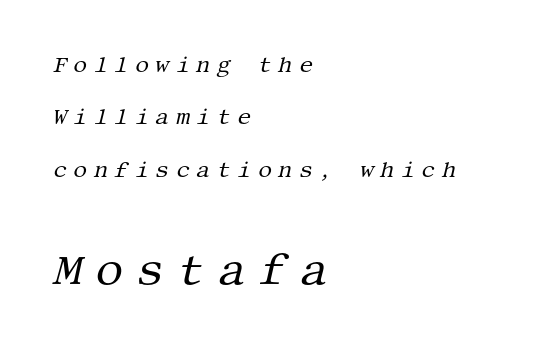
{"serif": "yes", "italic": "yes", "lean": "right", "slant_degrees": 13, "bold": "no", "weight": "regular", "width": "normal", "stroke_contrast": "medium", "x_height": "large", "underline": "no", "align": "left", "line_spacing": "loose", "line_spacing_ratio": 2.38, "letter_spacing": "wide", "letter_spacing_em": 0.29, "larger_block": "second", "size_ratio": 2.0, "glyph_px": 44}
